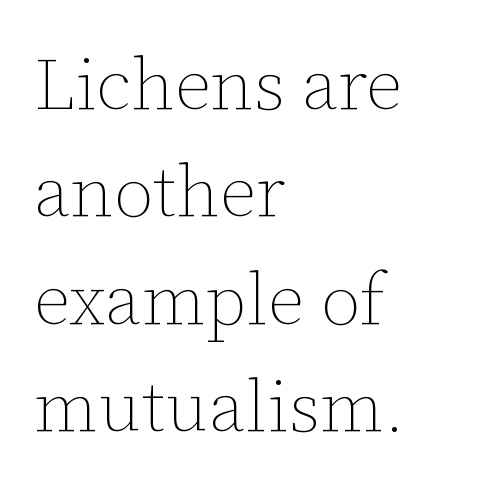
{"italic": "no", "bold": "no", "weight": "thin", "width": "normal", "stroke_contrast": "low", "x_height": "medium", "monospaced": "no", "underline": "no", "align": "left", "line_spacing": "normal", "line_spacing_ratio": 1.49, "letter_spacing": "normal", "letter_spacing_em": 0.0, "glyph_px": 72}
